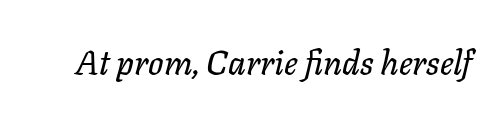
The letters advance in unequal steps, a hallmark of proportional type. This sample uses an oblique cut, with every glyph tilted off the vertical. These lines keep a tight, regular rhythm from letter to letter. Decoration check: the copy has no underline.
